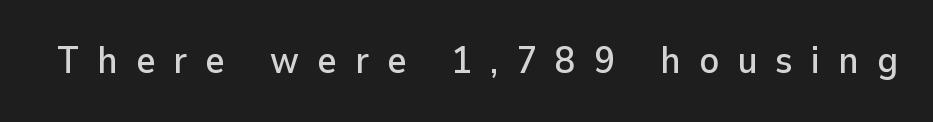
{"serif": "no", "italic": "no", "width": "normal", "stroke_contrast": "low", "x_height": "medium", "monospaced": "no", "underline": "no", "letter_spacing": "wide", "letter_spacing_em": 0.49, "glyph_px": 37}
